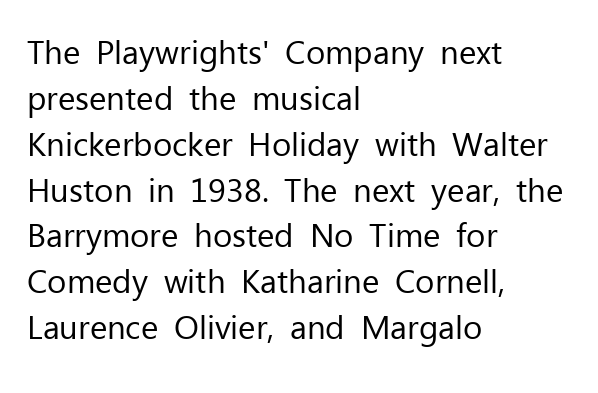
The image shows 33 px regular-weight sans-serif type, upright; set left-aligned, normal line spacing (1.39x), normal letter spacing, not underlined; low stroke contrast and a medium x-height.
